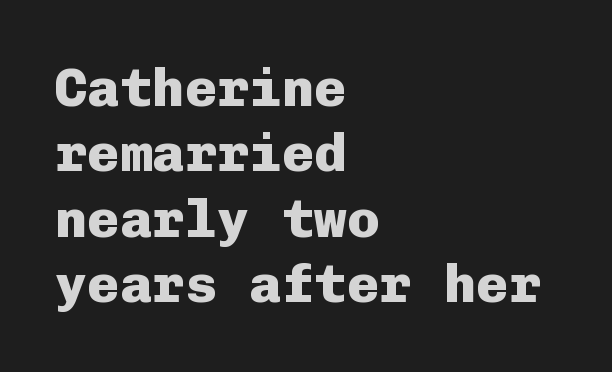
{"serif": "no", "italic": "no", "bold": "yes", "weight": "heavy", "width": "normal", "stroke_contrast": "low", "x_height": "medium", "monospaced": "yes", "underline": "no", "align": "left", "line_spacing_ratio": 1.21, "letter_spacing": "normal", "letter_spacing_em": 0.0, "glyph_px": 54}
